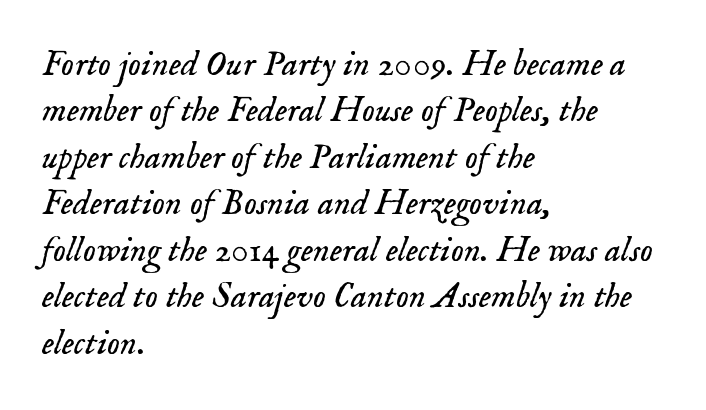
The image shows 36 px light serif type, italic (leaning right); set left-aligned, normal line spacing (1.29x), normal letter spacing, not underlined; low stroke contrast and a small x-height.
